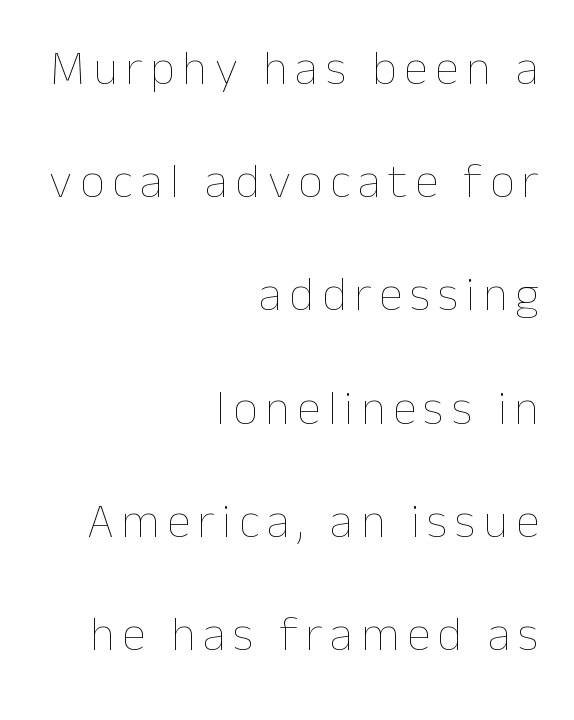
The image shows 49 px thin type, upright; set right-aligned, loose line spacing (2.31x), not underlined; low stroke contrast and a medium x-height.
